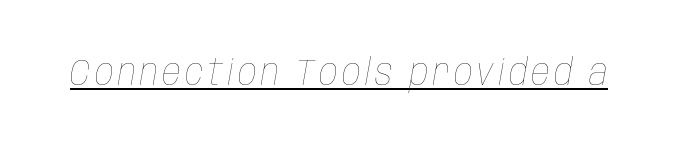
Q: Is the text bold? A: No.
Q: Is the text italic (slanted)? A: Yes, it leans right by about 10 degrees.
Q: Is the text underlined? A: Yes.
Q: Width (condensed, normal, or wide)? A: Condensed.
Q: Stroke contrast? A: Low.
Q: x-height? A: Large.
Q: Monospaced? A: No.
